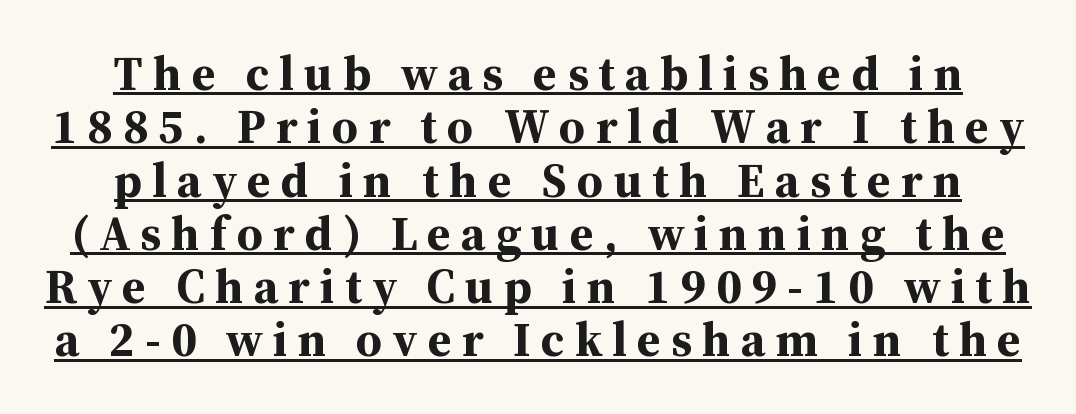
Style check: upright. The rendering uses natural spacing where letterforms have individual widths. Each letter's strokes conclude with small projecting serifs. Is there an underline? Yes — a line sits under the letters. Regarding leading, the lines here are crowded together. The font is running at its bold setting.
